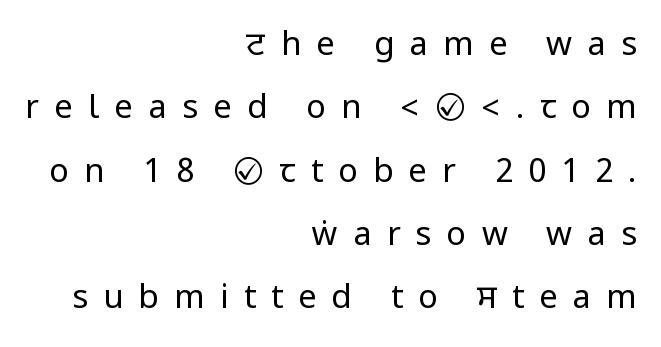
Q: Is the text bold? A: No.
Q: Is the text italic (slanted)? A: No, it is upright.
Q: Is the typeface a serif or a sans-serif typeface? A: Sans-serif.
Q: Is the text underlined? A: No.
Q: How is the paragraph aligned? A: Right-aligned.
Q: Is the spacing between letters normal or unusually wide? A: Unusually wide.
Q: Is the spacing between lines tight, normal or loose? A: Loose.
Q: Width (condensed, normal, or wide)? A: Condensed.
Q: Stroke contrast? A: Low.
